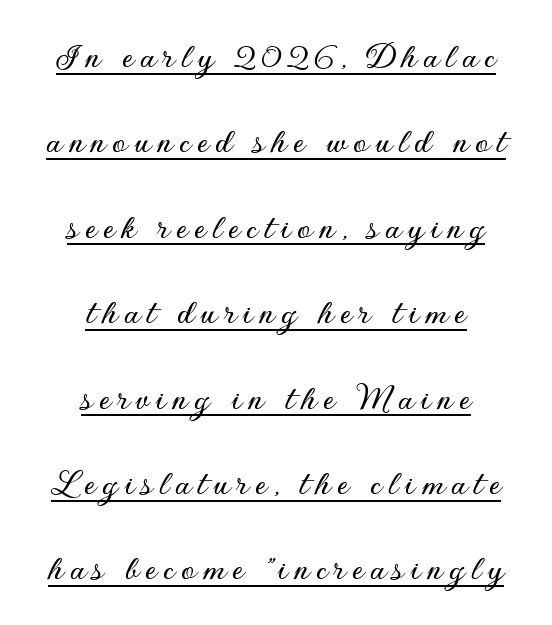
The image shows 39 px sans-serif type; set centered, loose line spacing (2.19x), underlined; low stroke contrast and a small x-height.
